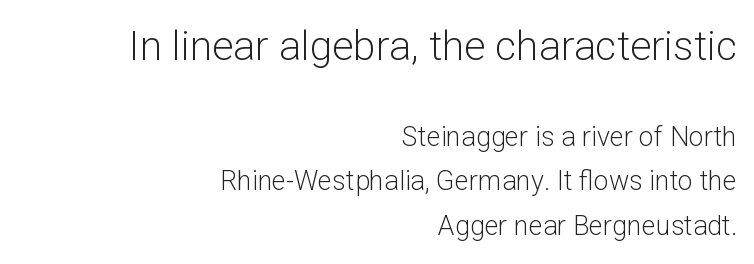
{"serif": "no", "italic": "no", "bold": "no", "weight": "light", "width": "normal", "stroke_contrast": "low", "x_height": "medium", "monospaced": "no", "underline": "no", "align": "right", "line_spacing": "normal", "line_spacing_ratio": 1.64, "letter_spacing": "normal", "letter_spacing_em": 0.0, "larger_block": "first", "size_ratio": 1.52, "glyph_px": 41}
